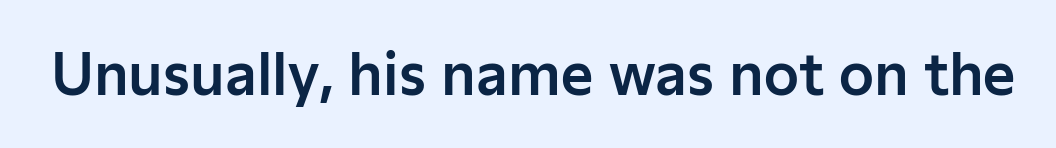
{"serif": "no", "italic": "no", "width": "normal", "stroke_contrast": "low", "x_height": "medium", "monospaced": "no", "underline": "no", "letter_spacing": "normal", "letter_spacing_em": 0.0, "glyph_px": 56}
